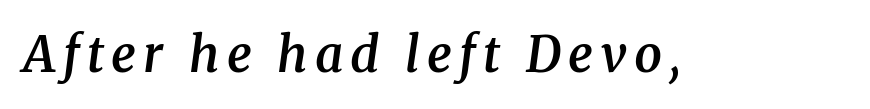
Q: Is the text bold? A: Semi-bold.
Q: Is the text italic (slanted)? A: Yes, it leans right by about 8 degrees.
Q: Is the typeface a serif or a sans-serif typeface? A: Serif.
Q: Is the text underlined? A: No.
Q: Width (condensed, normal, or wide)? A: Normal.
Q: Stroke contrast? A: Medium.
Q: x-height? A: Medium.
Q: Monospaced? A: No.
